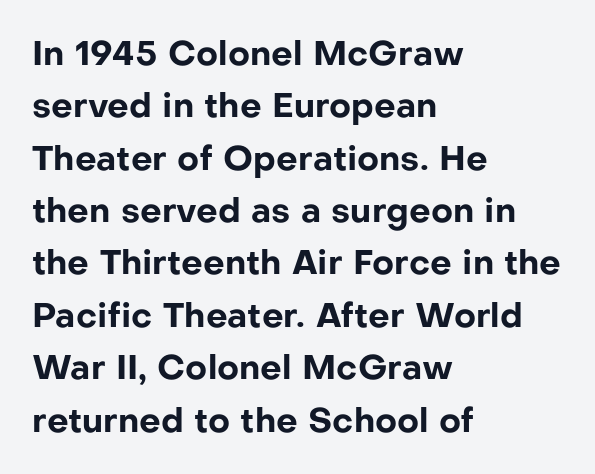
The image shows 34 px bold sans-serif type, upright; set left-aligned, normal line spacing (1.54x), normal letter spacing, not underlined; low stroke contrast and a medium x-height.
